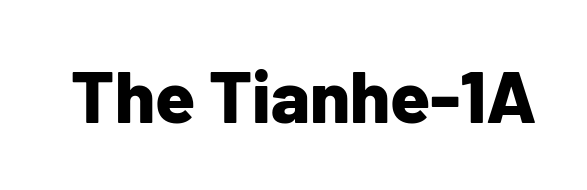
The image shows 73 px bold sans-serif type, upright; set normal letter spacing, not underlined; low stroke contrast and a medium x-height.
